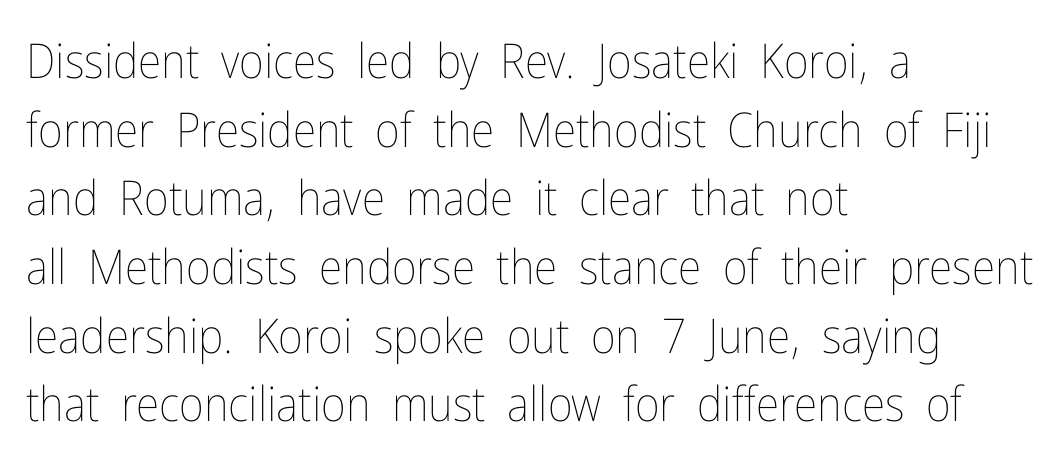
{"italic": "no", "bold": "no", "weight": "thin", "width": "condensed", "stroke_contrast": "low", "x_height": "medium", "monospaced": "no", "underline": "no", "align": "left", "line_spacing": "normal", "line_spacing_ratio": 1.43, "letter_spacing": "normal", "letter_spacing_em": 0.0, "glyph_px": 48}
